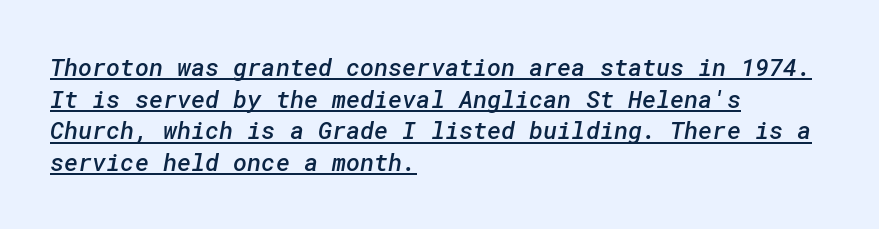
The image shows 24 px text type; set left-aligned, normal line spacing (1.32x), normal letter spacing, underlined.
